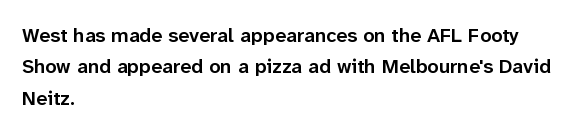
Q: Is the text bold? A: Semi-bold.
Q: Is the text italic (slanted)? A: No, it is upright.
Q: Is the text underlined? A: No.
Q: How is the paragraph aligned? A: Left-aligned.
Q: Is the spacing between letters normal or unusually wide? A: Normal.
Q: Is the spacing between lines tight, normal or loose? A: Normal.
